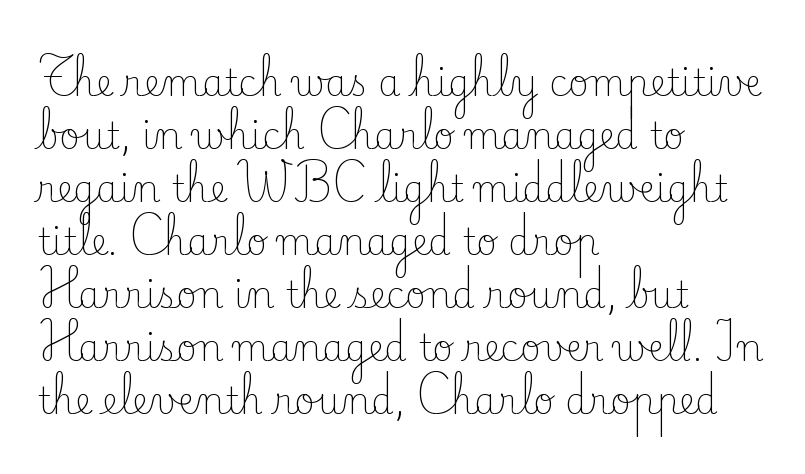
{"serif": "yes", "italic": "no", "bold": "no", "weight": "light", "width": "normal", "stroke_contrast": "low", "x_height": "small", "monospaced": "no", "underline": "no", "align": "left", "line_spacing": "normal", "line_spacing_ratio": 1.47, "letter_spacing": "normal", "letter_spacing_em": 0.0, "glyph_px": 36}
